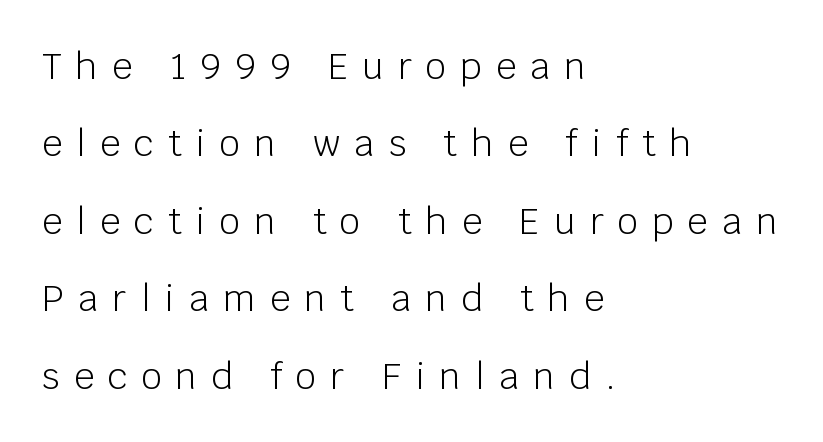
Q: Is the text bold? A: No.
Q: Is the text italic (slanted)? A: No, it is upright.
Q: Is the typeface a serif or a sans-serif typeface? A: Sans-serif.
Q: Is the text underlined? A: No.
Q: How is the paragraph aligned? A: Left-aligned.
Q: Is the spacing between letters normal or unusually wide? A: Unusually wide.
Q: Is the spacing between lines tight, normal or loose? A: Loose.
Q: Width (condensed, normal, or wide)? A: Normal.
Q: Stroke contrast? A: Low.
Q: x-height? A: Large.
Q: Monospaced? A: No.
